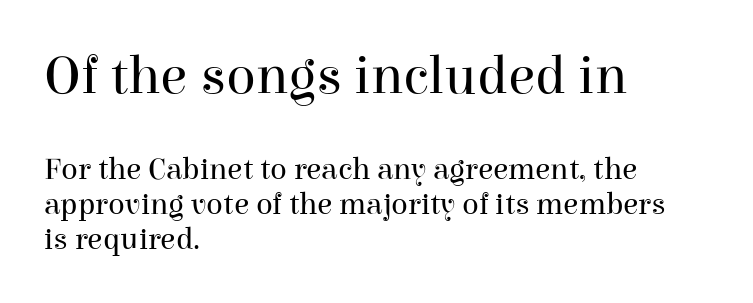
Q: Is the text bold? A: No.
Q: Is the text italic (slanted)? A: No, it is upright.
Q: Is the typeface a serif or a sans-serif typeface? A: Serif.
Q: Is the text underlined? A: No.
Q: How is the paragraph aligned? A: Left-aligned.
Q: Is the spacing between letters normal or unusually wide? A: Normal.
Q: Is the spacing between lines tight, normal or loose? A: Tight.
Q: Which block of text is set in a larger size, the first (top) or the second (bottom)? A: The first (top) one.
Q: Width (condensed, normal, or wide)? A: Normal.
Q: Stroke contrast? A: High.
Q: x-height? A: Medium.
Q: Monospaced? A: No.
